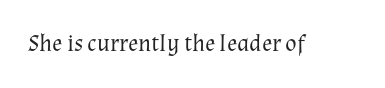
The image shows 24 px text type, upright; set normal letter spacing, not underlined.
